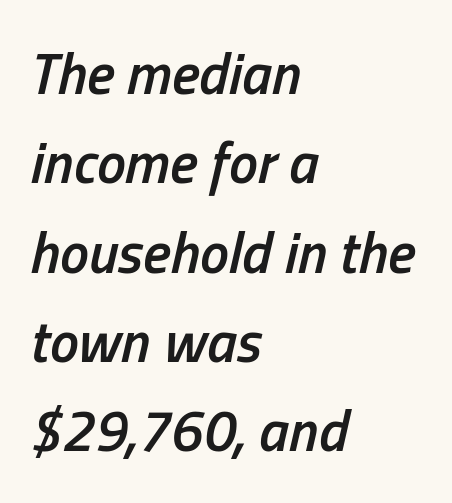
Q: Is the text bold? A: Semi-bold.
Q: Is the text italic (slanted)? A: Yes, it leans right by about 13 degrees.
Q: Is the text underlined? A: No.
Q: How is the paragraph aligned? A: Left-aligned.
Q: Is the spacing between letters normal or unusually wide? A: Normal.
Q: Is the spacing between lines tight, normal or loose? A: Normal.
Q: Width (condensed, normal, or wide)? A: Condensed.
Q: Stroke contrast? A: Low.
Q: x-height? A: Medium.
Q: Monospaced? A: No.
